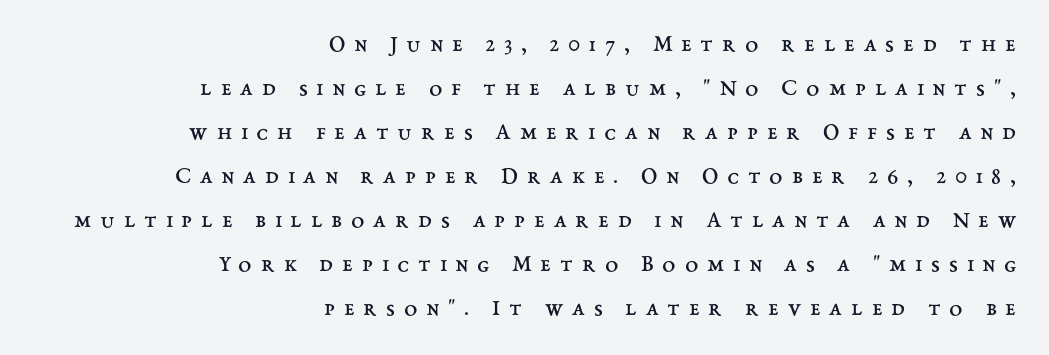
{"italic": "no", "bold": "no", "underline": "no", "align": "right", "line_spacing_ratio": 1.83, "letter_spacing": "wide", "letter_spacing_em": 0.37, "glyph_px": 24}
